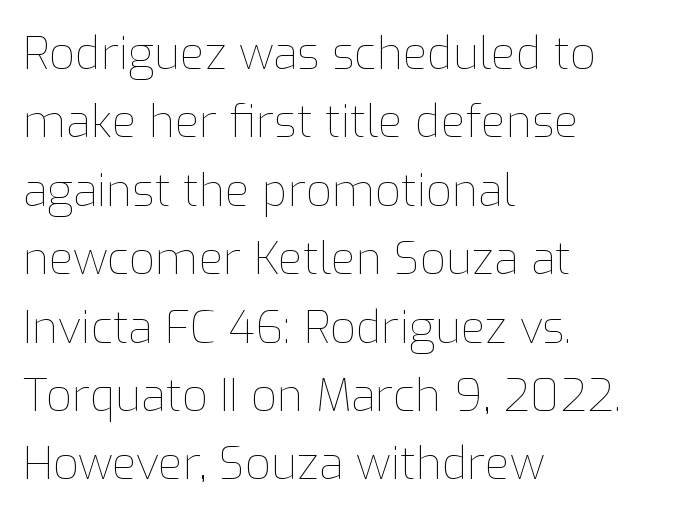
{"italic": "no", "bold": "no", "weight": "thin", "width": "normal", "stroke_contrast": "low", "x_height": "medium", "monospaced": "no", "underline": "no", "align": "left", "line_spacing": "normal", "line_spacing_ratio": 1.52, "letter_spacing": "normal", "letter_spacing_em": 0.0, "glyph_px": 45}
